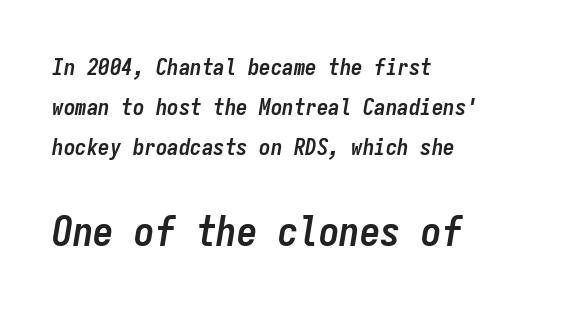
A clean baseline with only descenders dipping below it. Emphasis by weight is at full strength: bold. Each letter, wide or thin by design, is forced into the same width here. Each line starts at the same left margin while the right side varies. Look at the tracking — it's just the regular setting, nothing added.
